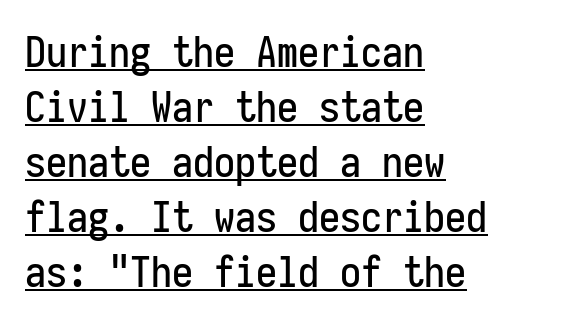
{"serif": "no", "italic": "no", "width": "condensed", "stroke_contrast": "low", "x_height": "medium", "monospaced": "yes", "underline": "yes", "align": "left", "line_spacing": "normal", "line_spacing_ratio": 1.31, "letter_spacing": "normal", "letter_spacing_em": 0.0, "glyph_px": 42}
